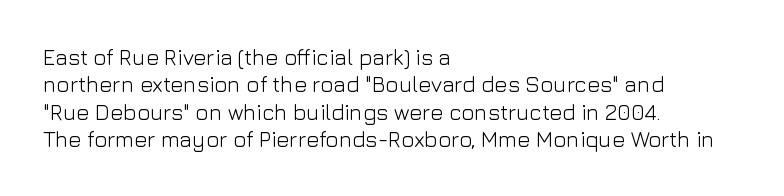
Counters stay open thanks to moderate or lighter strokes. All the whitespace from short lines collects on the right. Normally led — the rows are evenly, conventionally spaced. The glyphs are unaccompanied by any horizontal stroke below them.
